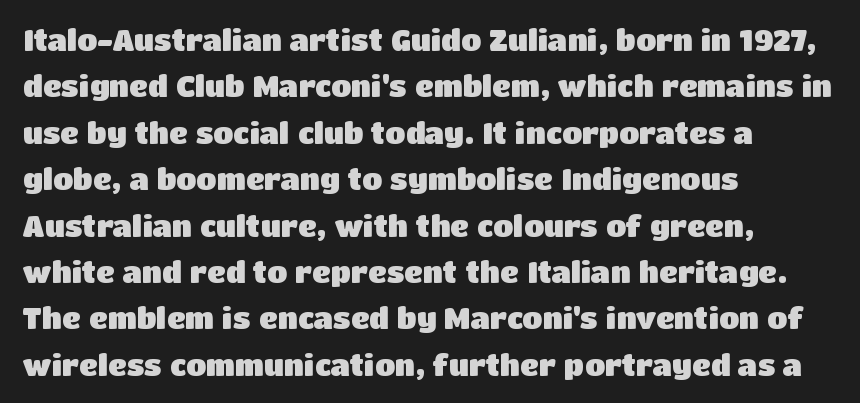
In terms of leading, this rendering sits right in the middle. Horizontal alignment here is leftward, the default for most running prose. This sample uses an upright cut, with every glyph sitting square on the baseline. The gap between lines stays unmarked.
